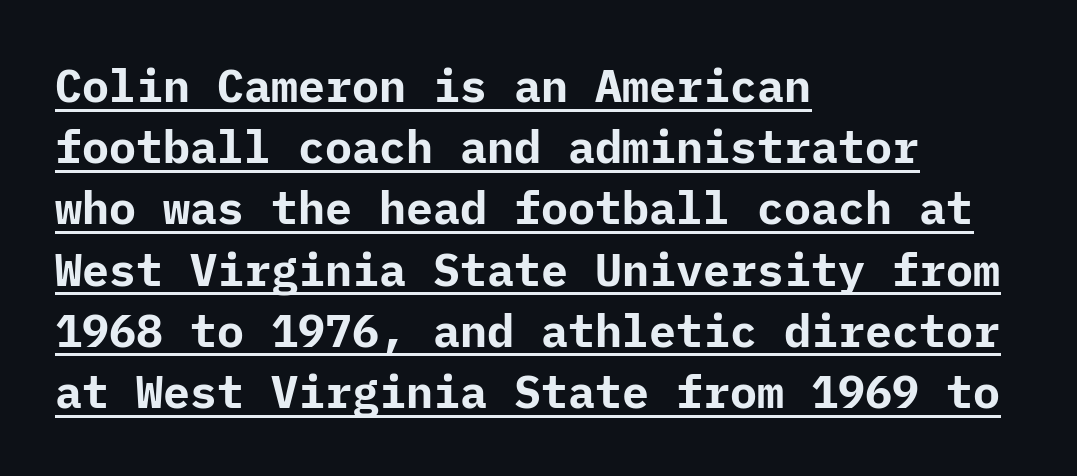
{"serif": "no", "italic": "no", "bold": "yes", "weight": "bold", "width": "normal", "stroke_contrast": "low", "x_height": "medium", "underline": "yes", "align": "left", "line_spacing": "normal", "line_spacing_ratio": 1.36, "letter_spacing": "normal", "letter_spacing_em": 0.0, "glyph_px": 45}
